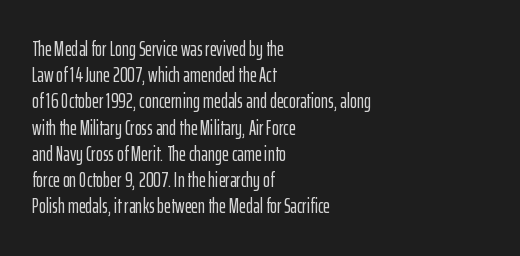
A typesetter would call this leading conventional body-copy spacing. Upright lettering throughout. This rendering uses left alignment, leaving the right contour irregular. The letterforms sit shoulder to shoulder at normal distance. Decoration check: the copy has no underline.
